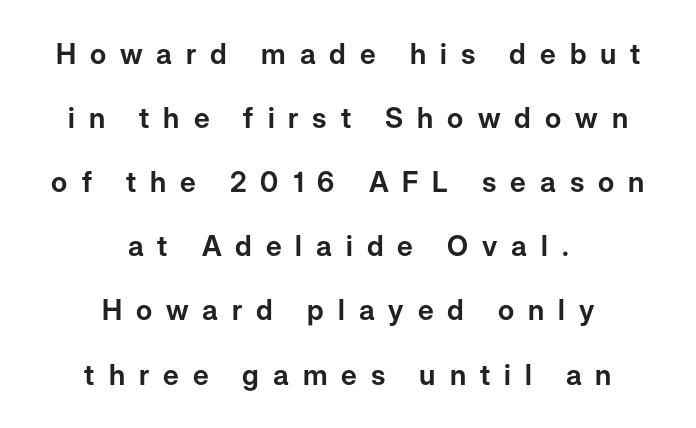
The image shows 28 px sans-serif type, upright; set centered, loose line spacing (2.29x), unusually wide letter spacing (+0.5 em), not underlined; low stroke contrast and a medium x-height.
